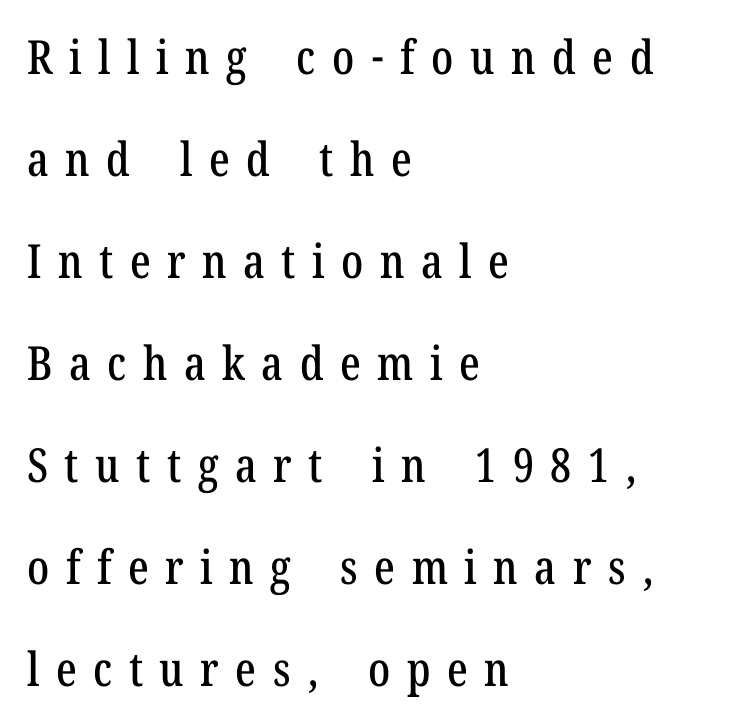
Q: Is the text italic (slanted)? A: No, it is upright.
Q: Is the typeface a serif or a sans-serif typeface? A: Serif.
Q: Is the text underlined? A: No.
Q: How is the paragraph aligned? A: Left-aligned.
Q: Is the spacing between letters normal or unusually wide? A: Unusually wide.
Q: Is the spacing between lines tight, normal or loose? A: Loose.
Q: Width (condensed, normal, or wide)? A: Condensed.
Q: Stroke contrast? A: Low.
Q: x-height? A: Medium.
Q: Monospaced? A: No.
